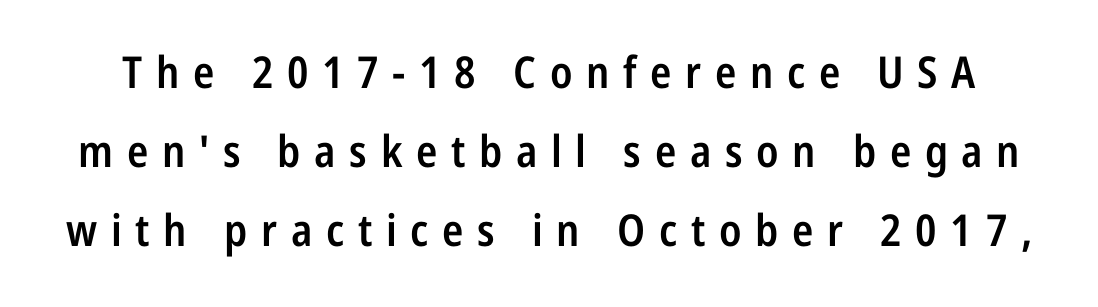
The image shows 44 px semibold, condensed sans-serif type, upright; set line spacing 1.79x, unusually wide letter spacing (+0.31 em), not underlined; low stroke contrast and a medium x-height.
